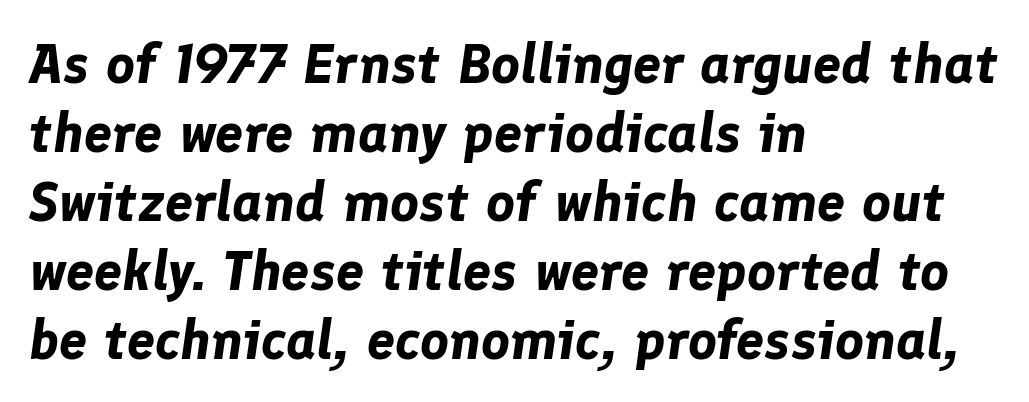
The image shows 56 px bold type, italic (leaning right); set left-aligned, line spacing 1.23x, normal letter spacing, not underlined; low stroke contrast and a medium x-height.
